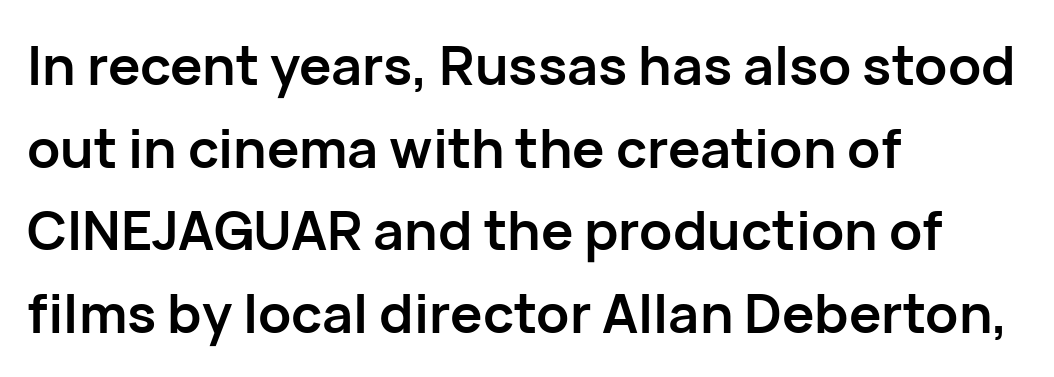
Q: Is the text bold? A: Yes.
Q: Is the text italic (slanted)? A: No, it is upright.
Q: Is the typeface a serif or a sans-serif typeface? A: Sans-serif.
Q: Is the text underlined? A: No.
Q: How is the paragraph aligned? A: Left-aligned.
Q: Is the spacing between letters normal or unusually wide? A: Normal.
Q: Is the spacing between lines tight, normal or loose? A: Normal.
Q: Width (condensed, normal, or wide)? A: Normal.
Q: Stroke contrast? A: Low.
Q: x-height? A: Medium.
Q: Monospaced? A: No.
